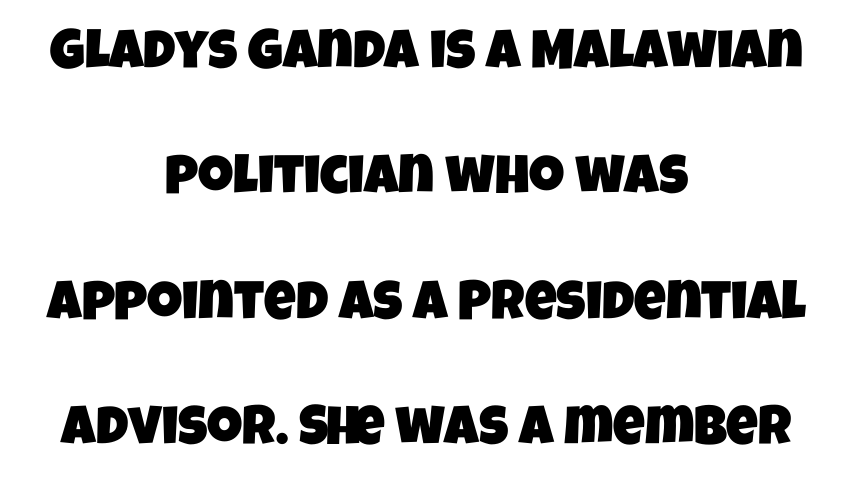
Q: Is the typeface a serif or a sans-serif typeface? A: Sans-serif.
Q: Is the text underlined? A: No.
Q: How is the paragraph aligned? A: Centered.
Q: Is the spacing between letters normal or unusually wide? A: Normal.
Q: Is the spacing between lines tight, normal or loose? A: Loose.
Q: Width (condensed, normal, or wide)? A: Condensed.
Q: Stroke contrast? A: Low.
Q: x-height? A: Large.
Q: Monospaced? A: No.
